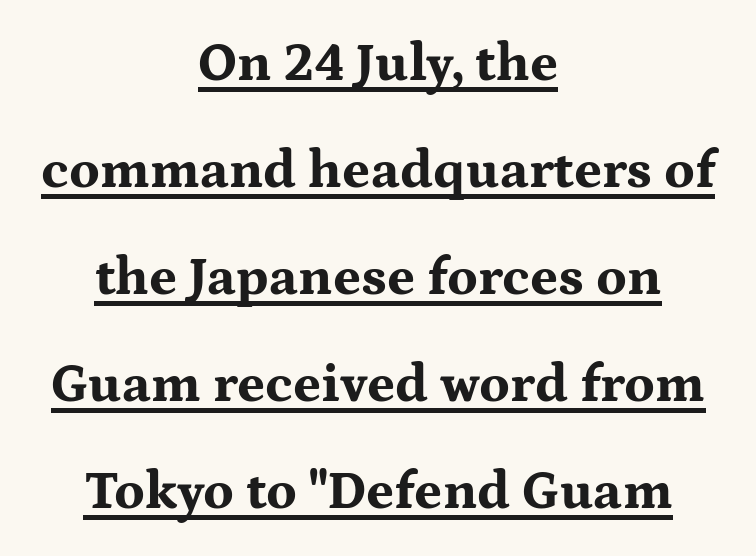
Q: Is the text bold? A: Yes.
Q: Is the text italic (slanted)? A: No, it is upright.
Q: Is the typeface a serif or a sans-serif typeface? A: Serif.
Q: Is the text underlined? A: Yes.
Q: How is the paragraph aligned? A: Centered.
Q: Is the spacing between letters normal or unusually wide? A: Normal.
Q: Is the spacing between lines tight, normal or loose? A: Loose.
Q: Width (condensed, normal, or wide)? A: Wide.
Q: Stroke contrast? A: Medium.
Q: x-height? A: Medium.
Q: Monospaced? A: No.
